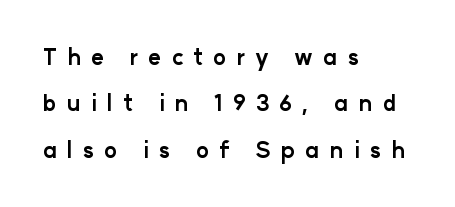
Q: Is the text bold? A: Yes.
Q: Is the text italic (slanted)? A: No, it is upright.
Q: Is the text underlined? A: No.
Q: How is the paragraph aligned? A: Left-aligned.
Q: Is the spacing between letters normal or unusually wide? A: Unusually wide.
Q: Is the spacing between lines tight, normal or loose? A: Loose.
